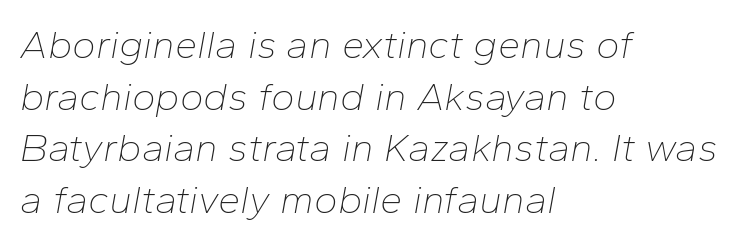
{"italic": "yes", "lean": "right", "slant_degrees": 10, "bold": "no", "weight": "thin", "width": "normal", "stroke_contrast": "low", "x_height": "medium", "monospaced": "no", "underline": "no", "align": "left", "line_spacing": "normal", "line_spacing_ratio": 1.29, "letter_spacing": "normal", "letter_spacing_em": 0.0, "glyph_px": 40}
